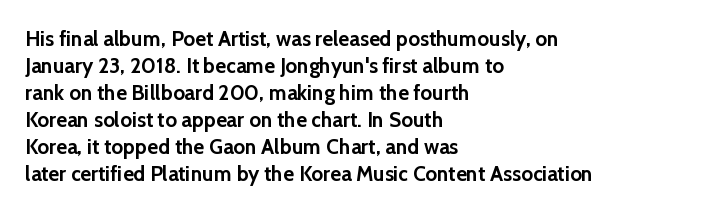
The image shows 21 px bold type, upright; set left-aligned, normal line spacing (1.29x), normal letter spacing, not underlined.
